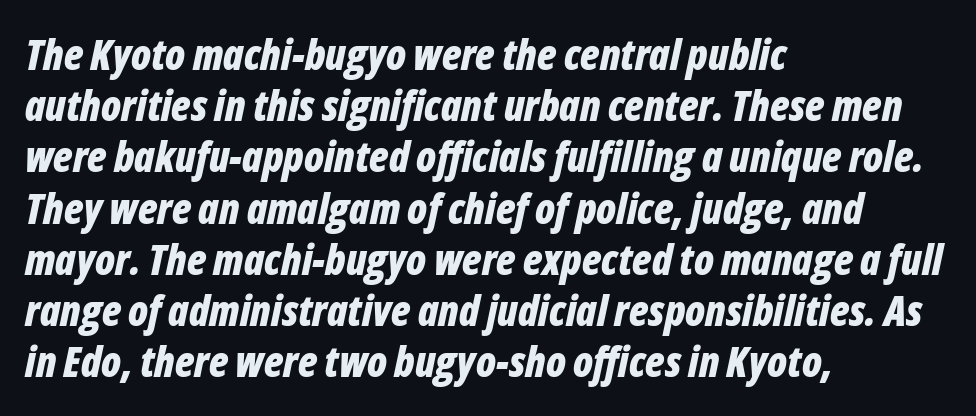
Is the block centered? No — it sits flush against the left margin. Spacing verdict: proportional, widths tailored to each character. Look at the tracking — it's just the regular setting, nothing added. The face used here has a pronounced slope to its letters.
